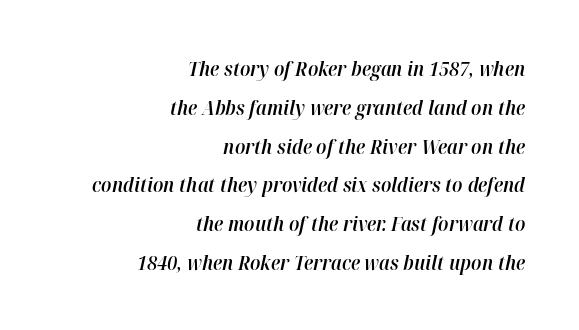
Every character sits at an angle, as italics do. Weight: semibold (demi). The baseline area is clear. Quick note: interline space is abundant. Is the block centered? No — it sits flush against the right margin. You could call the tracking neutral — neither tight nor loose.
